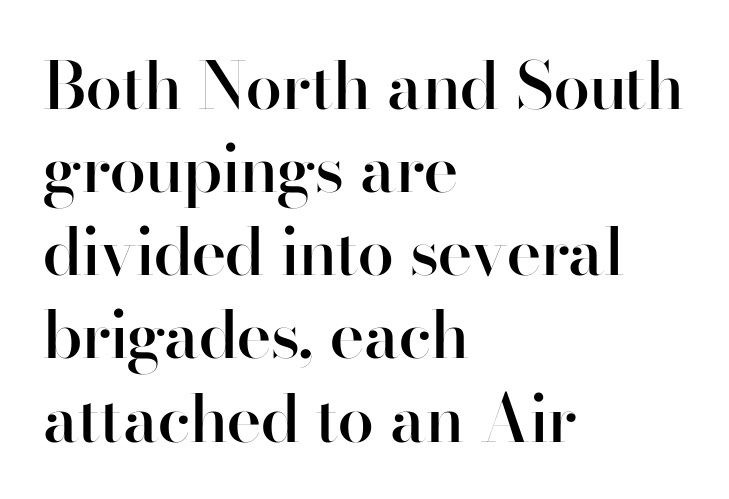
Q: Is the text bold? A: Semi-bold.
Q: Is the text italic (slanted)? A: No, it is upright.
Q: Is the typeface a serif or a sans-serif typeface? A: Sans-serif.
Q: Is the text underlined? A: No.
Q: How is the paragraph aligned? A: Left-aligned.
Q: Is the spacing between letters normal or unusually wide? A: Normal.
Q: Is the spacing between lines tight, normal or loose? A: Normal.
Q: Width (condensed, normal, or wide)? A: Normal.
Q: Stroke contrast? A: High.
Q: x-height? A: Small.
Q: Monospaced? A: No.
